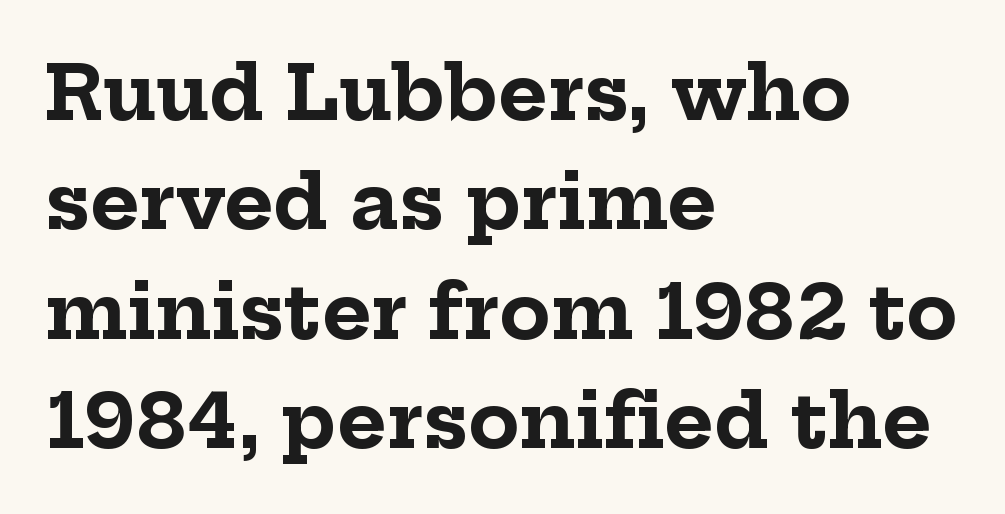
The image shows 75 px bold serif type, upright; set left-aligned, normal line spacing (1.46x), normal letter spacing, not underlined; low stroke contrast and a medium x-height.
